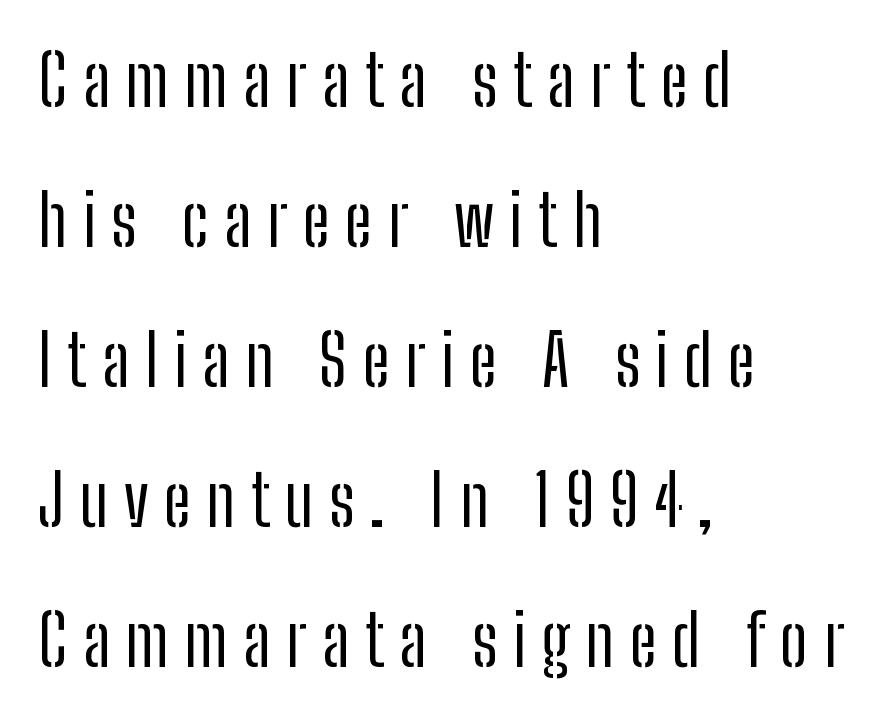
Q: Is the text bold? A: No.
Q: Is the text italic (slanted)? A: No, it is upright.
Q: Is the typeface a serif or a sans-serif typeface? A: Sans-serif.
Q: Is the text underlined? A: No.
Q: How is the paragraph aligned? A: Left-aligned.
Q: Is the spacing between letters normal or unusually wide? A: Unusually wide.
Q: Is the spacing between lines tight, normal or loose? A: Loose.
Q: Width (condensed, normal, or wide)? A: Condensed.
Q: Stroke contrast? A: Low.
Q: x-height? A: Medium.
Q: Monospaced? A: No.
